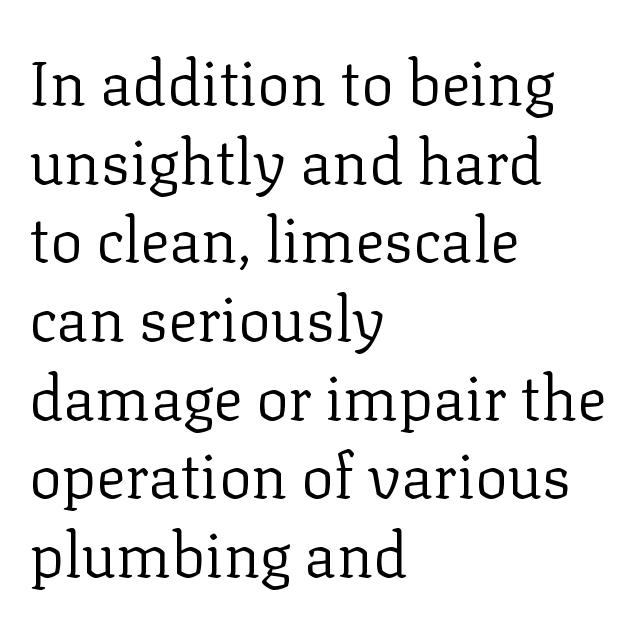
{"serif": "yes", "italic": "no", "bold": "no", "weight": "regular", "width": "normal", "stroke_contrast": "low", "x_height": "medium", "monospaced": "no", "underline": "no", "align": "left", "line_spacing": "normal", "line_spacing_ratio": 1.29, "letter_spacing": "normal", "letter_spacing_em": 0.0, "glyph_px": 61}
